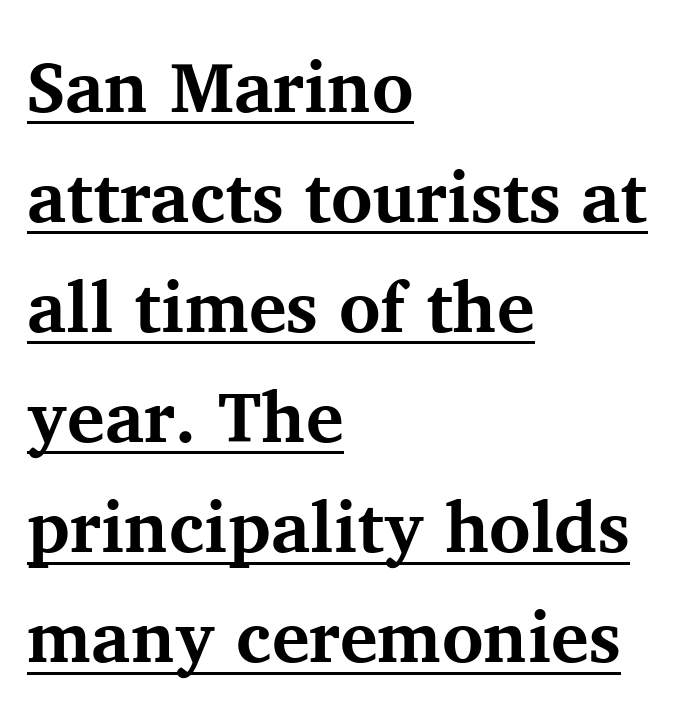
Stroke terminals: seriffed. Line starts are locked; line ends wander. Vertically, the passage feels balanced, rows spaced as you'd expect. Each glyph is drawn with heavy, bold strokes.
